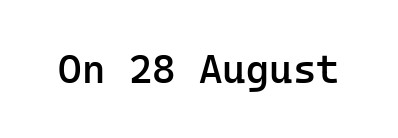
I'd describe the lettering as semibold — firm but not a full bold. Short note: letters normally spaced. The letters stand upright; this is a roman face. Regarding serifs, this sample does without them. Type without underlining. These lines are rendered in a fixed-pitch font.
